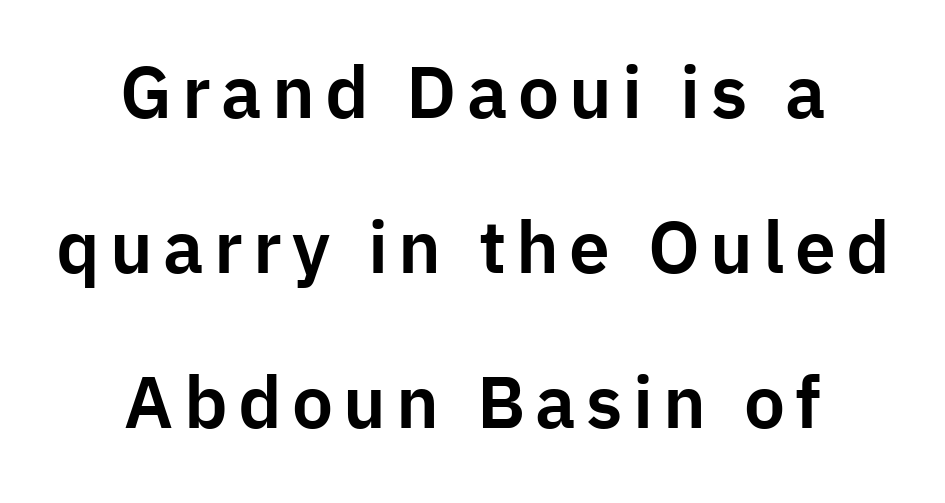
{"serif": "no", "italic": "no", "width": "normal", "stroke_contrast": "low", "x_height": "medium", "monospaced": "no", "underline": "no", "align": "center", "line_spacing": "loose", "line_spacing_ratio": 2.12, "glyph_px": 73}
